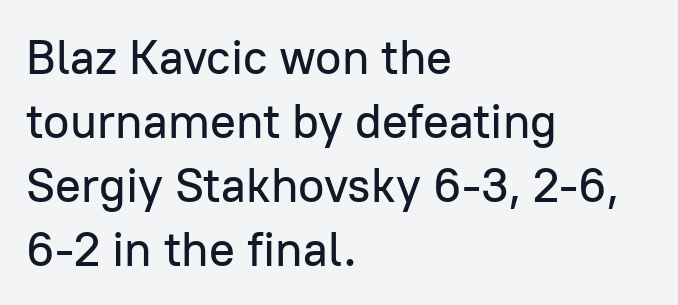
Rows of type keep a routine distance in the vertical direction. Tracking here is standard; glyphs follow each other at the usual distance. The specimen omits any rule beneath the text block's lines. These lines are rendered in a variable-pitch font.
